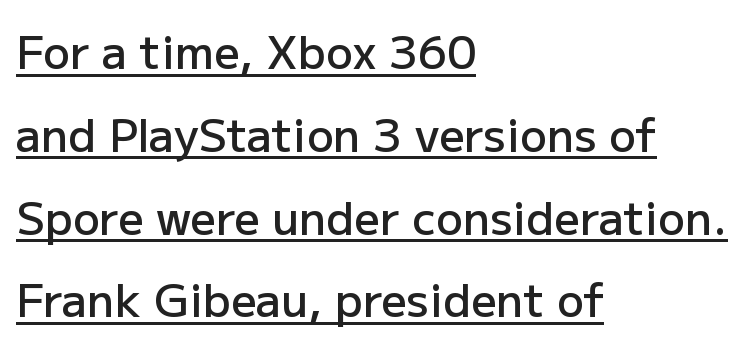
The image shows 45 px semibold sans-serif type, upright; set left-aligned, line spacing 1.84x, normal letter spacing, underlined; low stroke contrast and a medium x-height.
